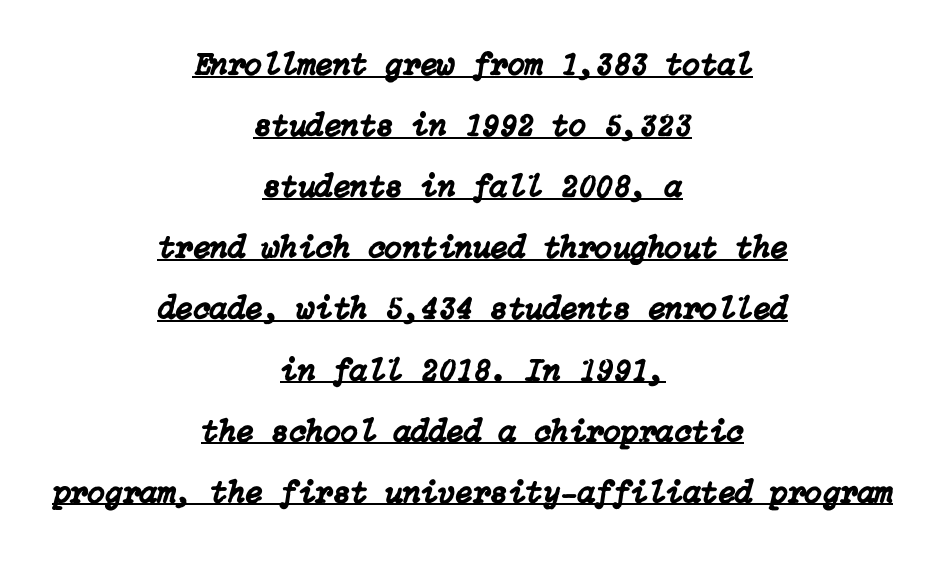
Notice how a bar underscores the lettering throughout. The rendering uses a large line-height, opening up the rows. Designer's note — italics engaged. Tracking here is standard; glyphs follow each other at the usual distance. The paragraph shown floats in the horizontal middle.
